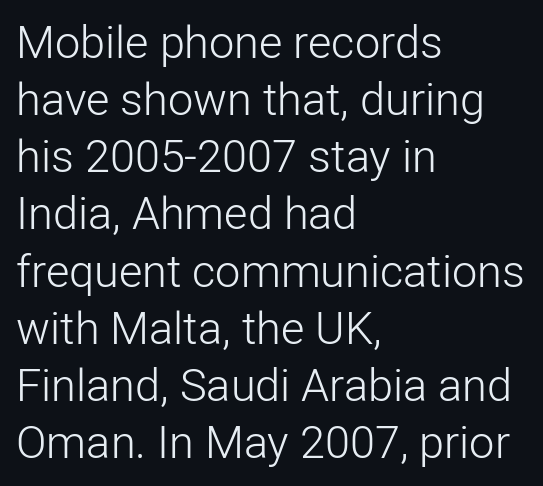
Q: Is the text bold? A: No.
Q: Is the text italic (slanted)? A: No, it is upright.
Q: Is the typeface a serif or a sans-serif typeface? A: Sans-serif.
Q: Is the text underlined? A: No.
Q: How is the paragraph aligned? A: Left-aligned.
Q: Is the spacing between letters normal or unusually wide? A: Normal.
Q: Is the spacing between lines tight, normal or loose? A: Normal.
Q: Width (condensed, normal, or wide)? A: Normal.
Q: Stroke contrast? A: Low.
Q: x-height? A: Medium.
Q: Monospaced? A: No.
